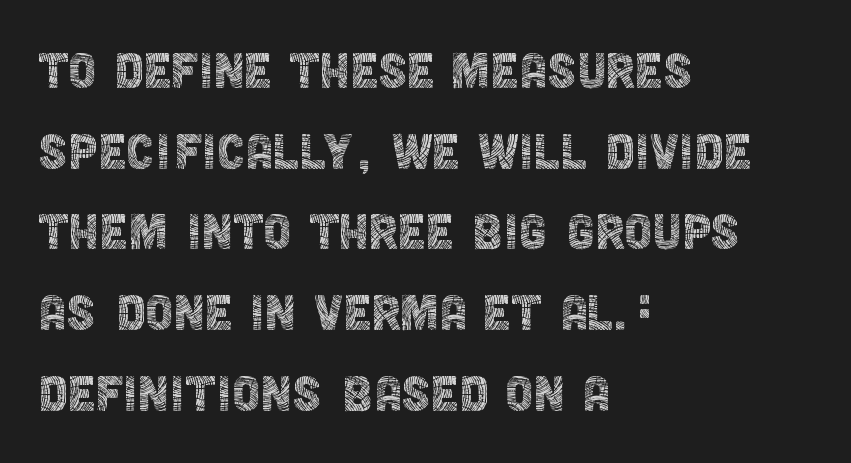
{"serif": "no", "italic": "no", "bold": "no", "weight": "thin", "width": "condensed", "x_height": "large", "monospaced": "no", "underline": "no", "align": "left", "line_spacing": "normal", "line_spacing_ratio": 1.28, "letter_spacing": "normal", "letter_spacing_em": 0.0, "glyph_px": 63}
